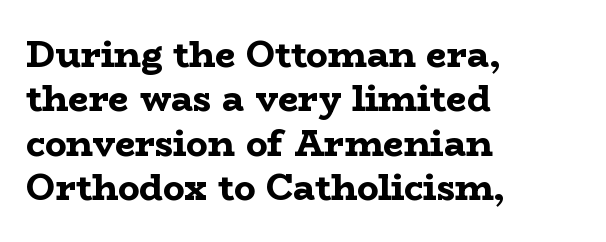
Examine the stroke ends and you'll spot serifs. Italic? Not at all — the glyphs are vertical. Look at the tracking — it's just the regular setting, nothing added. Has an underline been added? It has not. The typesetter chose a ragged-right arrangement here.
